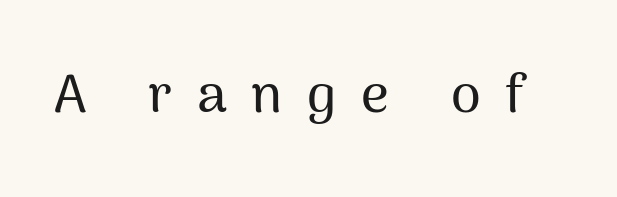
{"serif": "no", "italic": "no", "width": "normal", "stroke_contrast": "medium", "x_height": "medium", "monospaced": "no", "underline": "no", "letter_spacing": "wide", "letter_spacing_em": 0.46, "glyph_px": 54}
